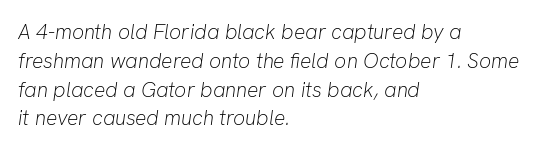
Q: Is the text bold? A: No.
Q: Is the text italic (slanted)? A: Yes, it leans right by about 8 degrees.
Q: Is the text underlined? A: No.
Q: How is the paragraph aligned? A: Left-aligned.
Q: Is the spacing between letters normal or unusually wide? A: Normal.
Q: Is the spacing between lines tight, normal or loose? A: Normal.
